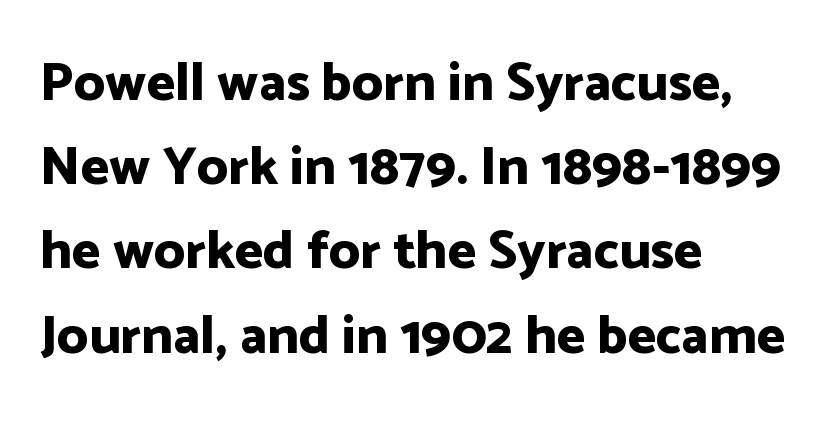
{"serif": "no", "italic": "no", "bold": "yes", "weight": "bold", "width": "normal", "stroke_contrast": "low", "x_height": "medium", "monospaced": "no", "underline": "no", "align": "left", "line_spacing": "normal", "line_spacing_ratio": 1.56, "letter_spacing": "normal", "letter_spacing_em": 0.0, "glyph_px": 54}
